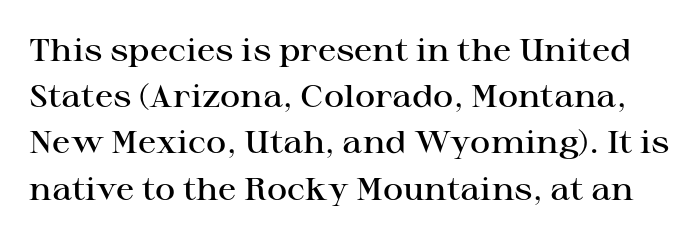
The image shows 31 px semibold, wide serif type, upright; set normal line spacing (1.49x), normal letter spacing, not underlined; high stroke contrast and a medium x-height.
